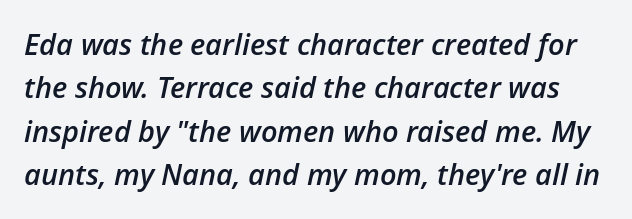
Between one letter and the next there's only the usual sliver of space. Is this a fixed-width face? No — the glyphs have proportional, varying widths. Is there much room between lines? A standard amount, neither cramped nor airy. Underlining? Definitely not there. Typesetter's note: demi weight, one step under bold. There's an unmistakable incline to the writing here.
